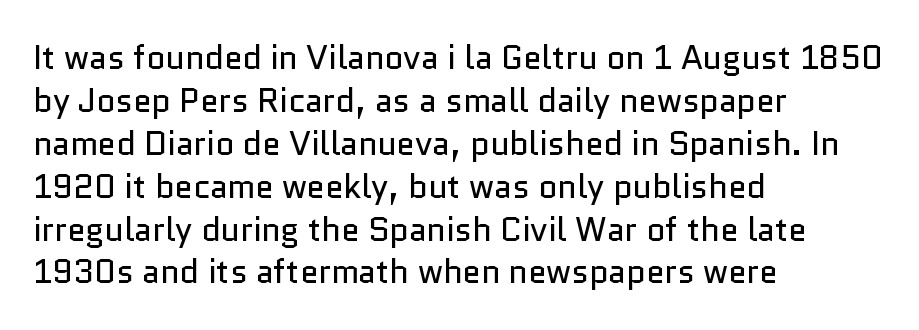
Reading down the block, your eye returns to a fixed left position each line. The type sits square on the baseline with zero lean. Rows of type keep a routine distance in the vertical direction. Tracking value appears to be zero — textbook default spacing.
